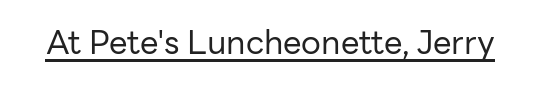
Q: Is the text bold? A: No.
Q: Is the text italic (slanted)? A: No, it is upright.
Q: Is the typeface a serif or a sans-serif typeface? A: Sans-serif.
Q: Is the text underlined? A: Yes.
Q: Is the spacing between letters normal or unusually wide? A: Normal.
Q: Width (condensed, normal, or wide)? A: Normal.
Q: Stroke contrast? A: Low.
Q: x-height? A: Medium.
Q: Monospaced? A: No.
